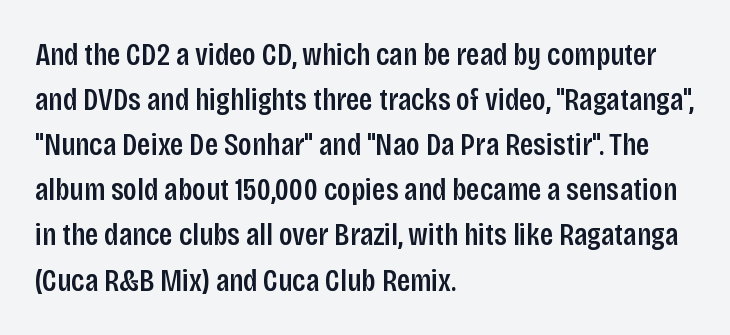
{"serif": "no", "italic": "no", "width": "condensed", "stroke_contrast": "low", "x_height": "large", "monospaced": "no", "underline": "no", "align": "left", "line_spacing": "normal", "line_spacing_ratio": 1.41, "letter_spacing": "normal", "letter_spacing_em": 0.0, "glyph_px": 32}
